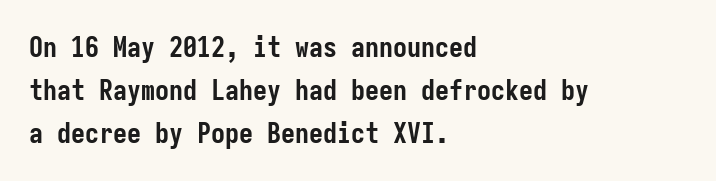
{"serif": "no", "italic": "no", "bold": "yes", "weight": "semibold", "width": "condensed", "stroke_contrast": "low", "x_height": "medium", "monospaced": "yes", "underline": "no", "align": "left", "line_spacing": "normal", "line_spacing_ratio": 1.54, "letter_spacing": "normal", "letter_spacing_em": 0.0, "glyph_px": 28}
